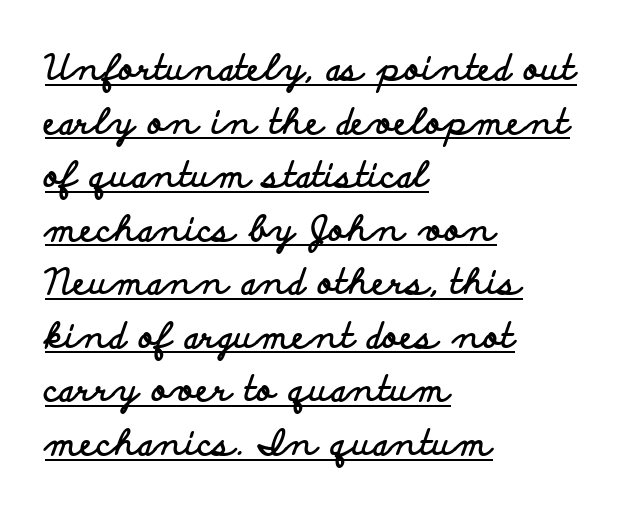
The image shows 35 px bold, wide sans-serif type; set left-aligned, normal line spacing (1.53x), normal letter spacing, underlined; low stroke contrast and a small x-height.
